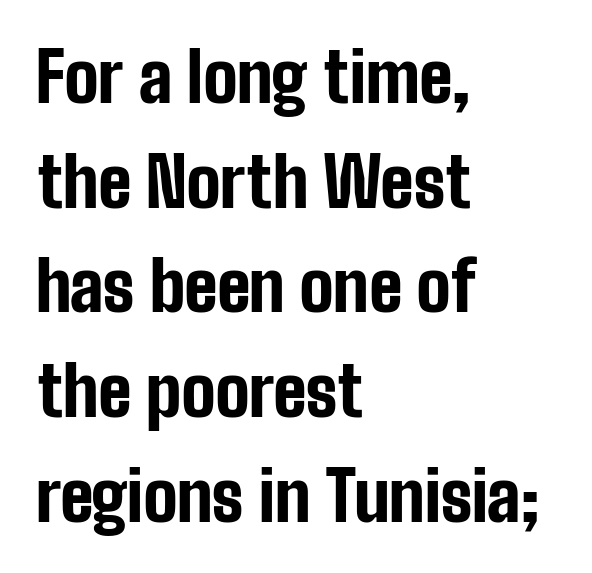
The space between consecutive lines is moderate. Nope, no serifs anywhere on these letters. The lines in this sample share a left origin and differ only in where they stop. As a designer I'd log this as weight 700, bold.
